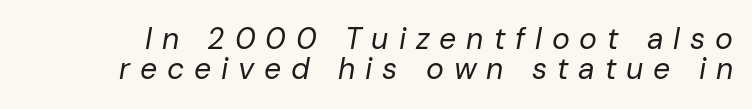
The image shows 30 px regular-weight type, italic (leaning right); set tight line spacing (1.01x), unusually wide letter spacing (+0.33 em), not underlined; low stroke contrast and a medium x-height.
